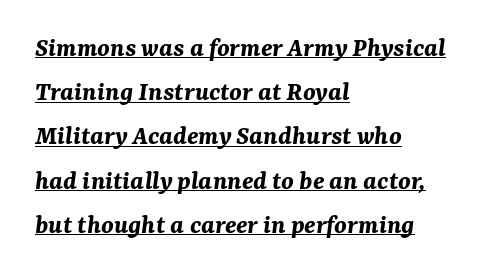
The image shows 28 px bold type, italic (leaning right); set left-aligned, normal line spacing (1.58x), normal letter spacing, underlined; medium stroke contrast and a medium x-height.
